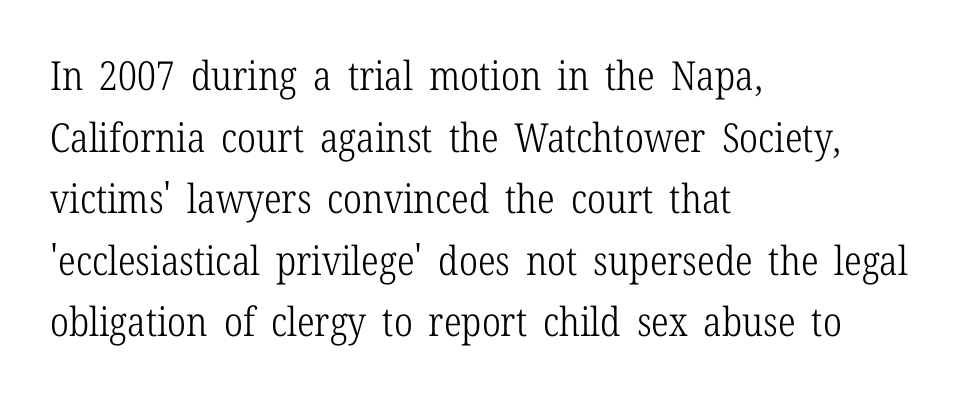
The image shows 40 px light, condensed serif type, upright; set left-aligned, normal line spacing (1.54x), normal letter spacing, not underlined; low stroke contrast and a medium x-height.
